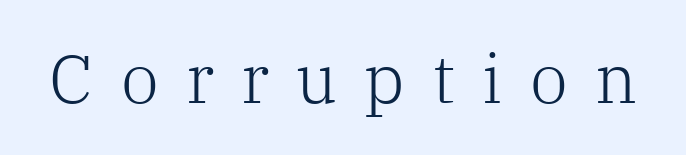
Q: Is the text bold? A: No.
Q: Is the text italic (slanted)? A: No, it is upright.
Q: Is the typeface a serif or a sans-serif typeface? A: Serif.
Q: Is the text underlined? A: No.
Q: Is the spacing between letters normal or unusually wide? A: Unusually wide.
Q: Width (condensed, normal, or wide)? A: Normal.
Q: Stroke contrast? A: Low.
Q: x-height? A: Medium.
Q: Monospaced? A: No.
